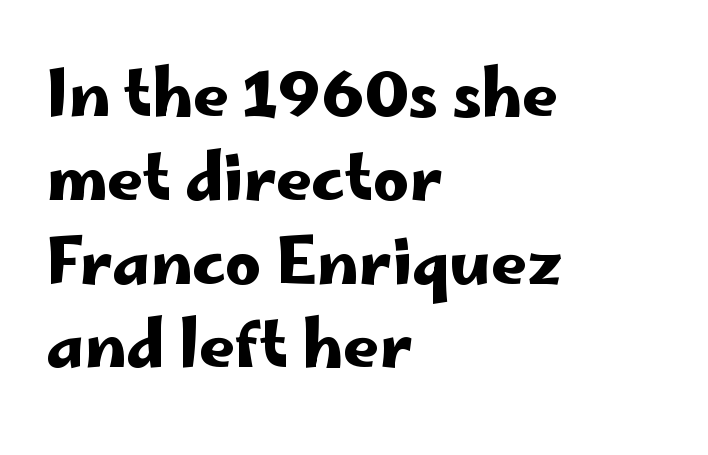
Q: Is the text italic (slanted)? A: No, it is upright.
Q: Is the typeface a serif or a sans-serif typeface? A: Sans-serif.
Q: Is the text underlined? A: No.
Q: How is the paragraph aligned? A: Left-aligned.
Q: Is the spacing between letters normal or unusually wide? A: Normal.
Q: Is the spacing between lines tight, normal or loose? A: Normal.
Q: Width (condensed, normal, or wide)? A: Wide.
Q: Stroke contrast? A: Low.
Q: x-height? A: Small.
Q: Monospaced? A: No.
